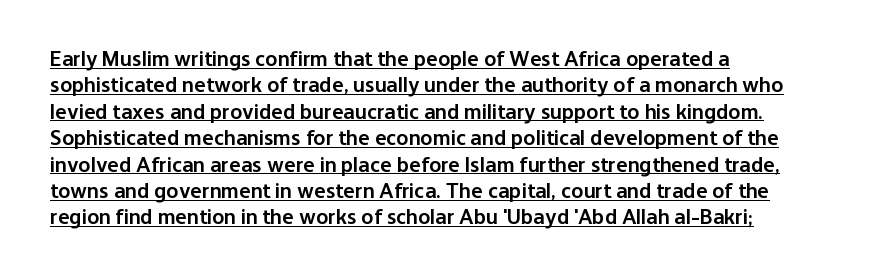
{"italic": "no", "bold": "semi", "underline": "yes", "align": "left", "line_spacing_ratio": 1.2, "letter_spacing": "normal", "letter_spacing_em": 0.0, "glyph_px": 22}
